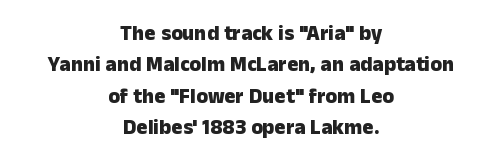
The image shows 21 px bold type, upright; set centered, normal line spacing (1.5x), normal letter spacing, not underlined.
